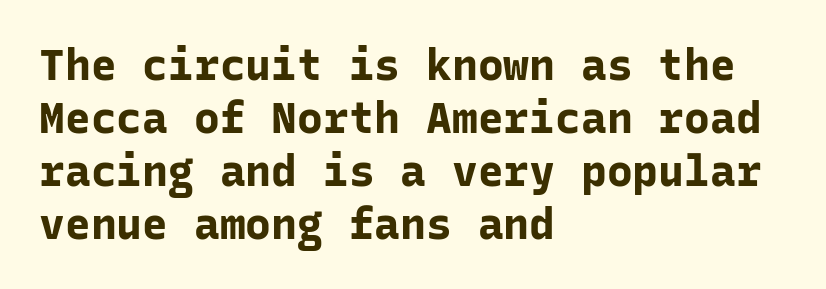
Every row of glyphs begins at an identical x-position on the left. On the weight axis this lands at bold, roughly 700. Descenders are the only things crossing below the line. Does the lettering tilt? It doesn't — this is upright. Do the characters align in a grid? Yes, the font is monospaced.
